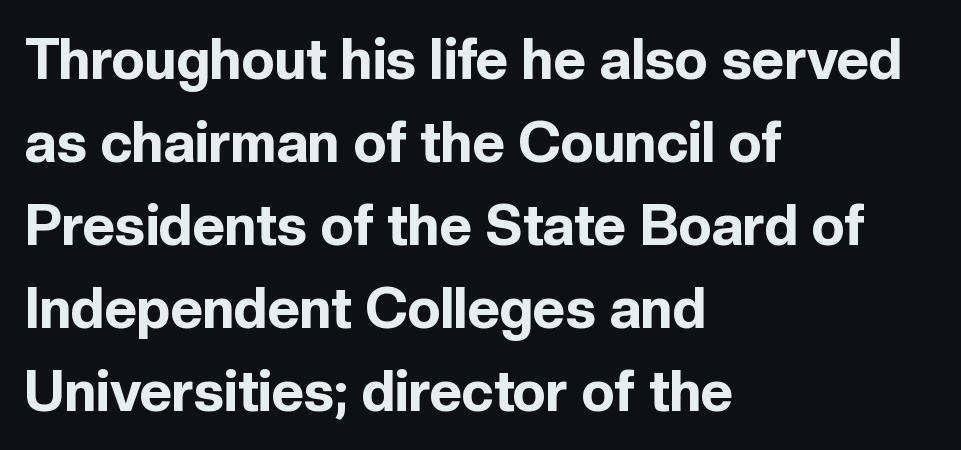
The paragraph has a hard left edge and a soft right edge. A typesetter would mark this as roman, not italic. Tracking here is standard; glyphs follow each other at the usual distance. Is this a sans? Yes — the strokes have no serifs.
